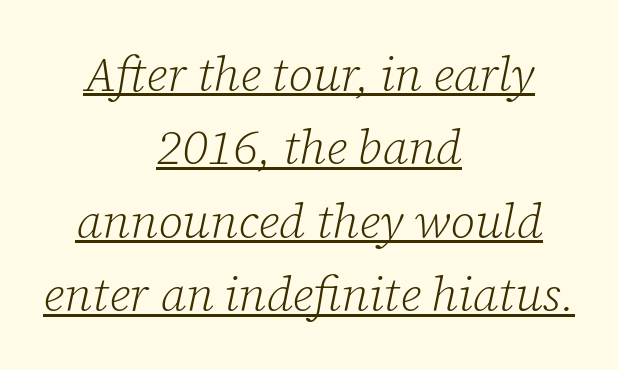
This rendering uses center alignment, leaving both contours irregular but symmetric. Letterform terminals end in serifs throughout the passage. How are the letters spaced? Ordinarily, with no added tracking. The strokes are not fattened; the text isn't bold.
